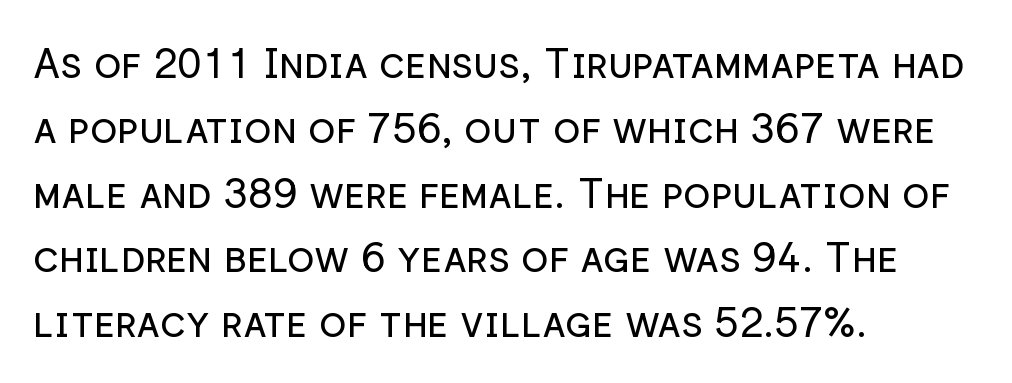
Q: Is the text bold? A: No.
Q: Is the text italic (slanted)? A: No, it is upright.
Q: Is the typeface a serif or a sans-serif typeface? A: Sans-serif.
Q: Is the text underlined? A: No.
Q: How is the paragraph aligned? A: Left-aligned.
Q: Is the spacing between letters normal or unusually wide? A: Normal.
Q: Is the spacing between lines tight, normal or loose? A: Normal.
Q: Width (condensed, normal, or wide)? A: Normal.
Q: Stroke contrast? A: Low.
Q: x-height? A: Medium.
Q: Monospaced? A: No.
